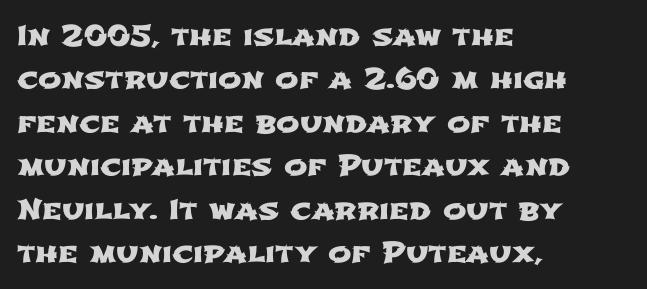
{"serif": "no", "width": "wide", "stroke_contrast": "low", "x_height": "medium", "monospaced": "no", "underline": "no", "align": "left", "line_spacing": "normal", "line_spacing_ratio": 1.55, "letter_spacing": "normal", "letter_spacing_em": 0.0, "glyph_px": 28}
